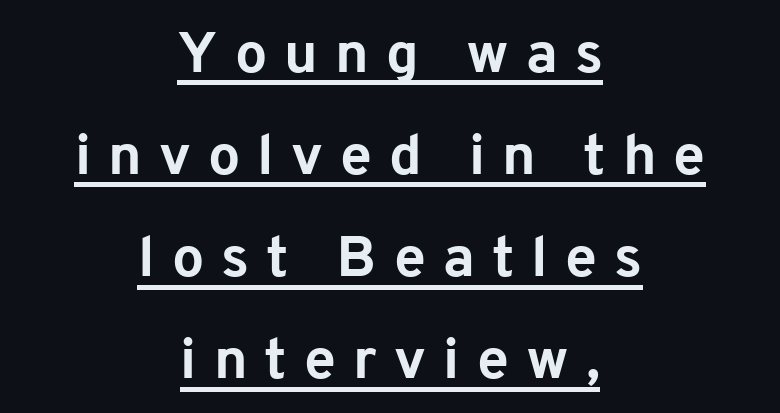
{"serif": "no", "italic": "no", "bold": "yes", "weight": "bold", "width": "normal", "stroke_contrast": "low", "x_height": "medium", "monospaced": "no", "underline": "yes", "align": "center", "line_spacing_ratio": 1.79, "letter_spacing": "wide", "letter_spacing_em": 0.3, "glyph_px": 57}
